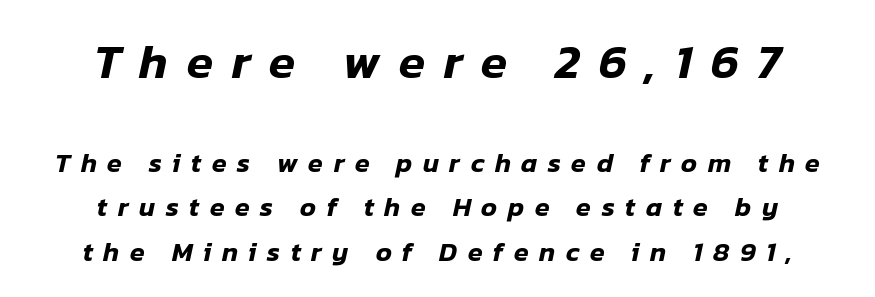
The image shows 48 px text type, italic (leaning right); set centered, normal line spacing (1.64x), unusually wide letter spacing (+0.39 em), not underlined; the first (top) block is 1.78x larger; low stroke contrast and a medium x-height.
